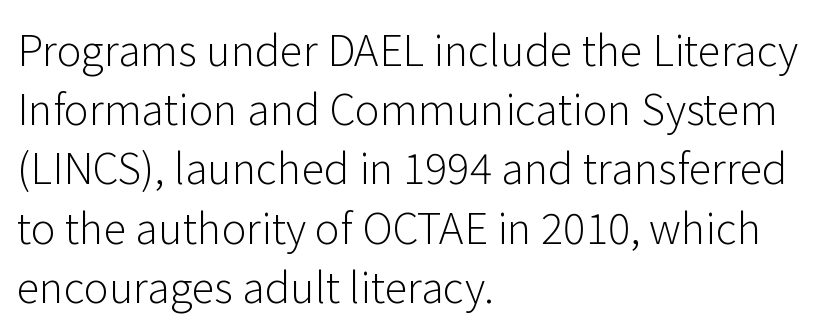
Q: Is the text bold? A: No.
Q: Is the text italic (slanted)? A: No, it is upright.
Q: Is the typeface a serif or a sans-serif typeface? A: Sans-serif.
Q: Is the text underlined? A: No.
Q: How is the paragraph aligned? A: Left-aligned.
Q: Is the spacing between letters normal or unusually wide? A: Normal.
Q: Is the spacing between lines tight, normal or loose? A: Normal.
Q: Width (condensed, normal, or wide)? A: Normal.
Q: Stroke contrast? A: Low.
Q: x-height? A: Medium.
Q: Monospaced? A: No.
